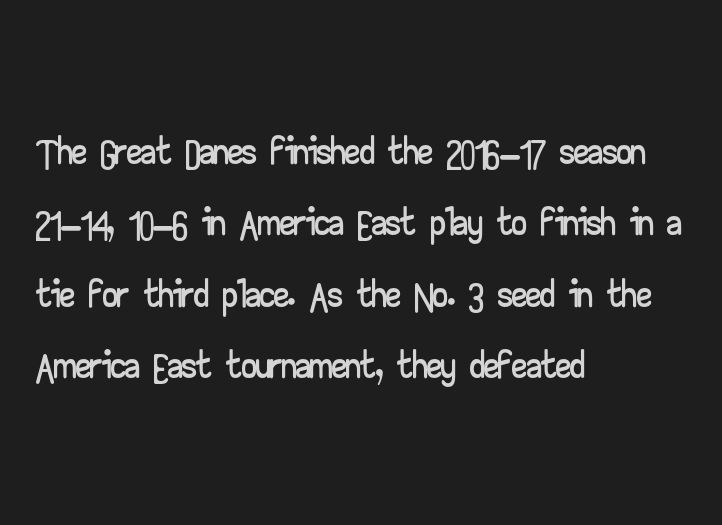
The image shows 59 px wide sans-serif type, upright; set left-aligned, line spacing 1.21x, normal letter spacing, not underlined; low stroke contrast and a small x-height.
